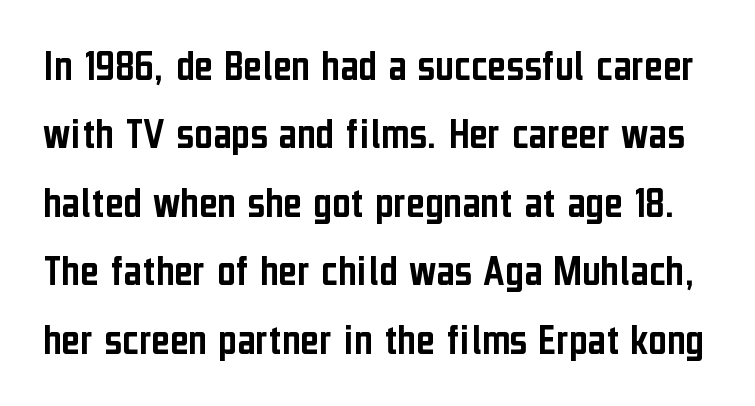
This sample uses a sans-serif face. Default kerning and tracking; the words read as compact shapes. Italic: no, the glyphs are upright roman. Leading: standard.
